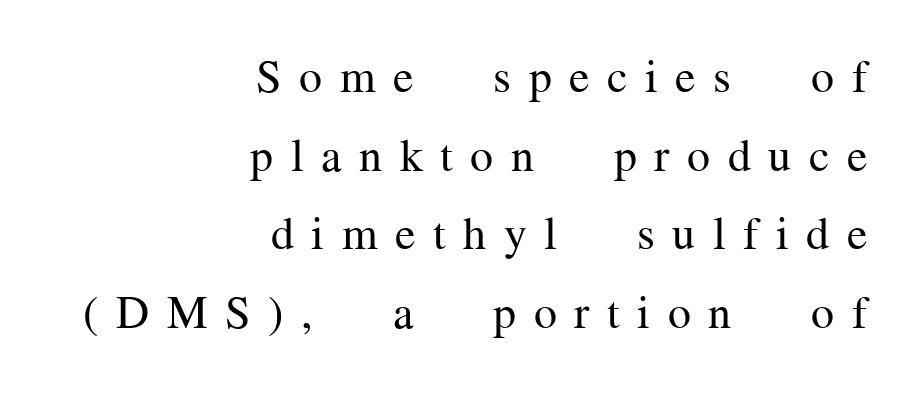
A typesetter would mark this as roman, not italic. The glyphs in this specimen are seriffed. Each word looks stretched out because of the extra space between its letters. The letters advance in unequal steps, a hallmark of proportional type. Does the copy run flush right? Yes — the right margin is perfectly even.
